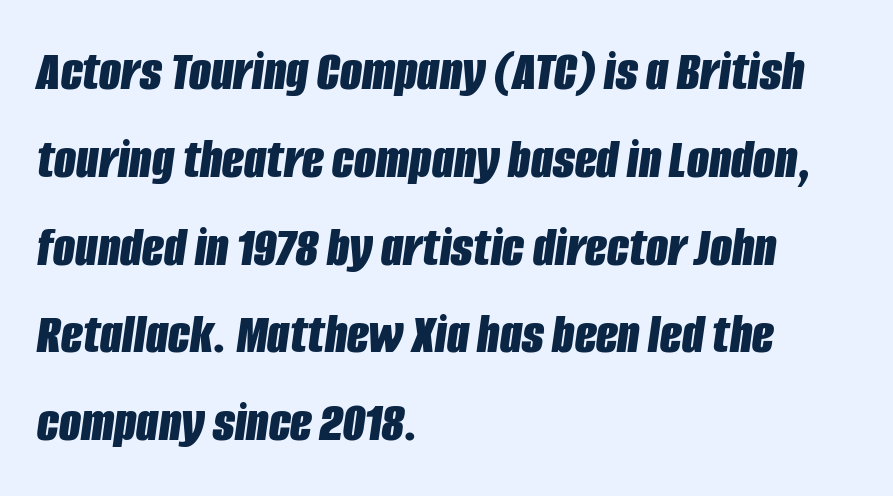
The image shows 57 px bold, condensed type, italic (leaning right); set left-aligned, normal line spacing (1.54x), normal letter spacing, not underlined; low stroke contrast and a large x-height.
